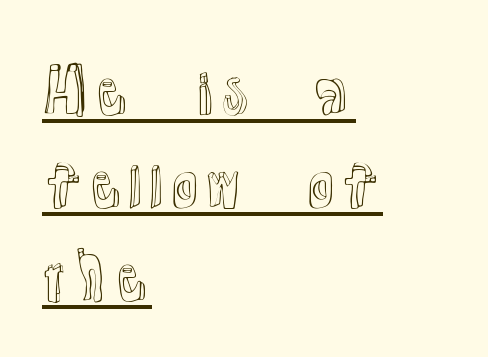
The image shows 59 px text type, upright; set left-aligned, normal line spacing (1.58x), normal letter spacing, underlined; a medium x-height.
